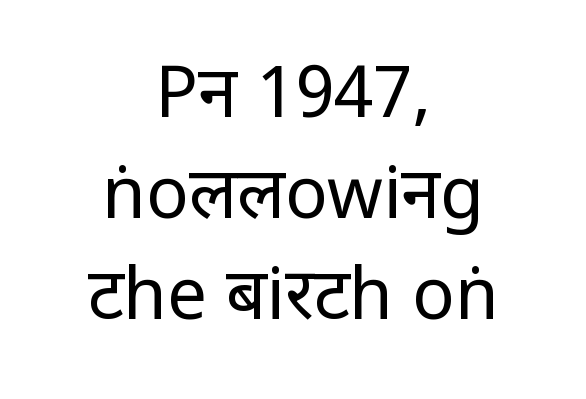
{"serif": "no", "italic": "no", "bold": "no", "weight": "regular", "width": "condensed", "stroke_contrast": "low", "x_height": "large", "monospaced": "no", "underline": "no", "align": "center", "line_spacing": "normal", "line_spacing_ratio": 1.42, "letter_spacing": "normal", "letter_spacing_em": 0.0, "glyph_px": 71}
